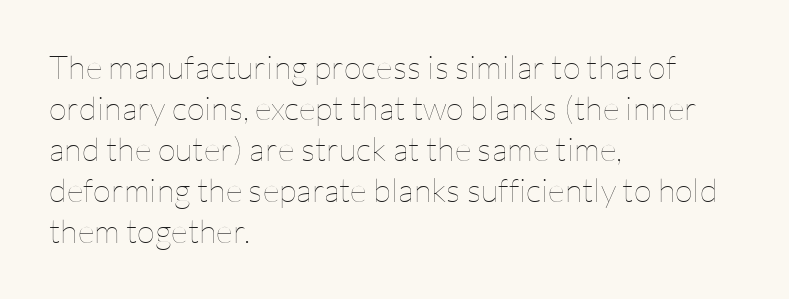
{"italic": "no", "bold": "no", "weight": "thin", "width": "normal", "stroke_contrast": "low", "x_height": "medium", "monospaced": "no", "underline": "no", "align": "left", "line_spacing_ratio": 1.24, "letter_spacing": "normal", "letter_spacing_em": 0.0, "glyph_px": 33}
